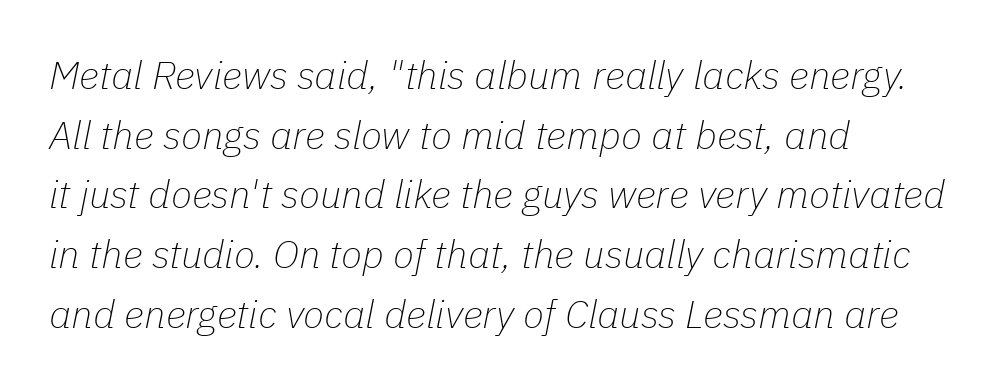
The image shows 39 px thin type, italic (leaning right); set left-aligned, normal line spacing (1.53x), normal letter spacing, not underlined; low stroke contrast and a medium x-height.
